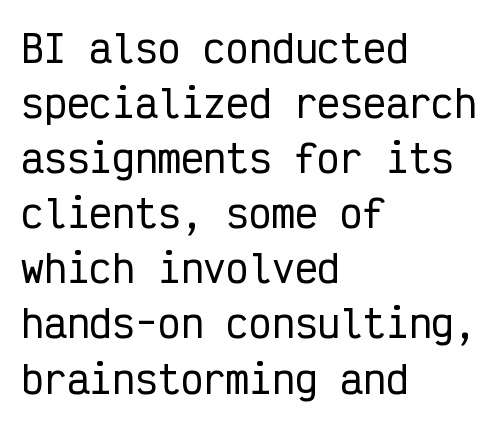
{"serif": "no", "italic": "no", "width": "condensed", "stroke_contrast": "low", "x_height": "medium", "monospaced": "yes", "underline": "no", "align": "left", "line_spacing": "normal", "line_spacing_ratio": 1.45, "letter_spacing": "normal", "letter_spacing_em": 0.0, "glyph_px": 38}
